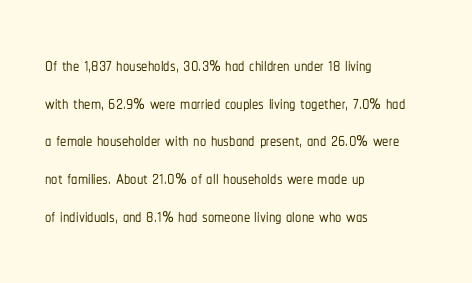
Descender tails drop into unmarked territory. If you drew a ruler down the left edge, every line would touch it. Nope, not italic — everything's standing straight. Successive baselines arrive at the customary interval. Tracking value appears to be zero — textbook default spacing.
